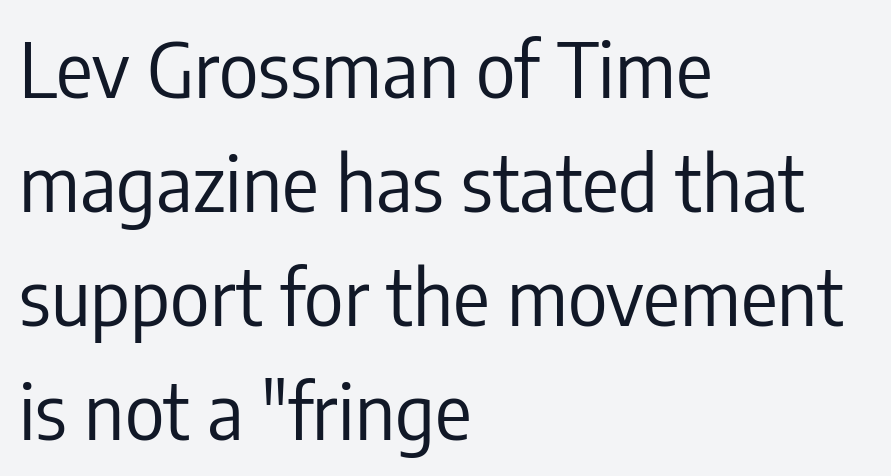
Regular leading. A roman cut, with each character standing at attention. Casual observation: everything's shoved over to the left. The glyphs in this specimen are sans serif.
